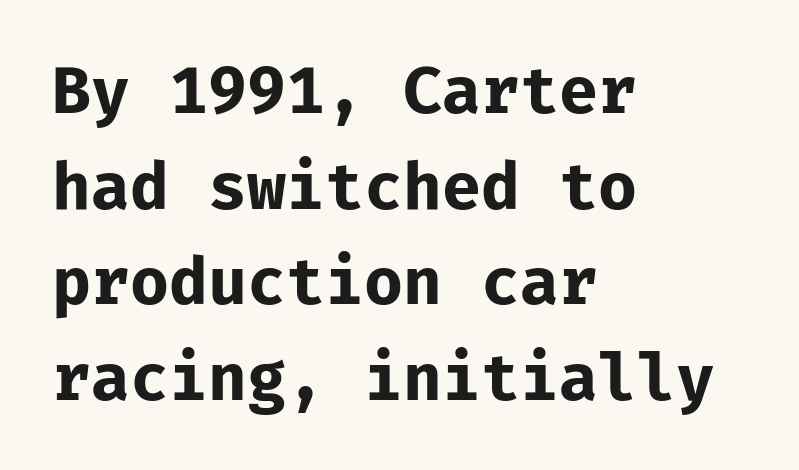
The rendering anchors every line to the left-hand side. This sample uses an upright cut, with every glyph sitting square on the baseline. Glance below the letters and you will spot only blank space. Interline gaps are of average width in this sample.
